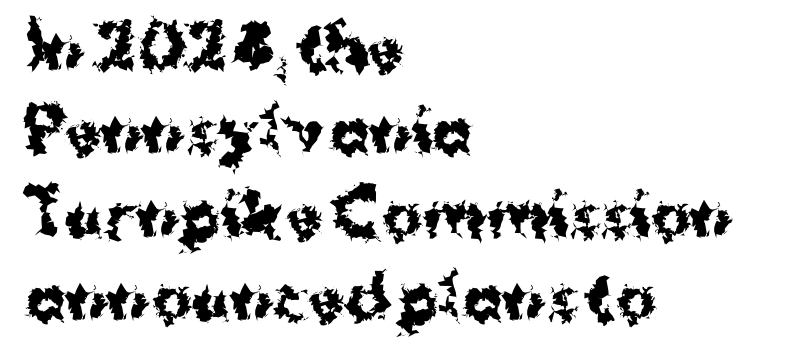
{"serif": "no", "italic": "no", "bold": "yes", "weight": "bold", "width": "normal", "stroke_contrast": "medium", "x_height": "medium", "monospaced": "no", "underline": "no", "align": "left", "line_spacing": "normal", "line_spacing_ratio": 1.39, "letter_spacing": "normal", "letter_spacing_em": 0.0, "glyph_px": 60}
